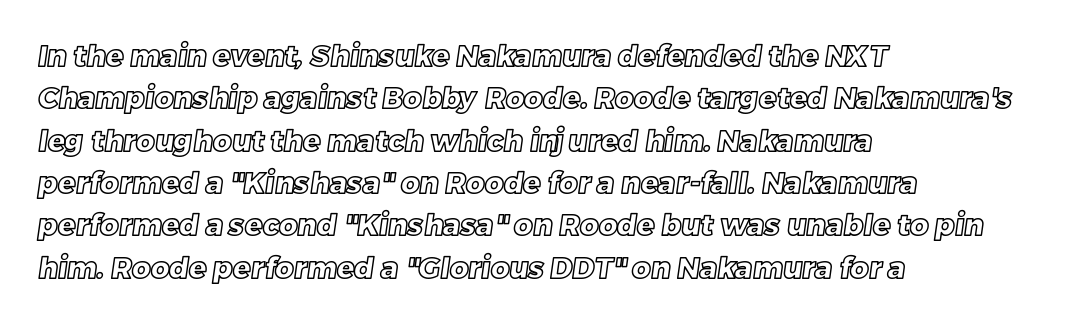
The image shows 29 px text type; set left-aligned, normal line spacing (1.46x), normal letter spacing, not underlined; a large x-height.
